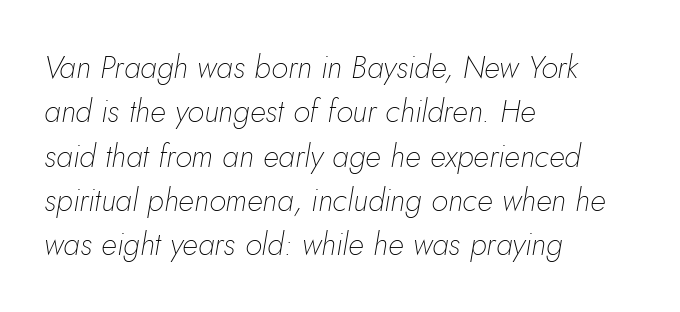
A student would call this left alignment; a typographer would say flush left, rag right. Caption: face not bold, strokes unweighted. The line texture is even and compact thanks to regular tracking. The rendering uses natural spacing where letterforms have individual widths. Would a proofreader flag this as italicized? Yes.
